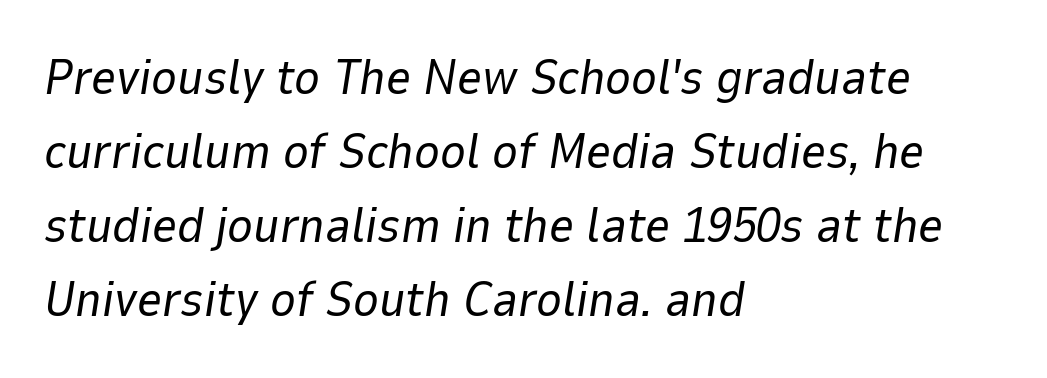
The typography opts for an oblique posture over an upright one. The typeface has the unassuming heft of standard copy or less. Evenly set lines give the paragraph a standard silhouette. The text block is weighted toward the left margin, trailing off unevenly rightward.
